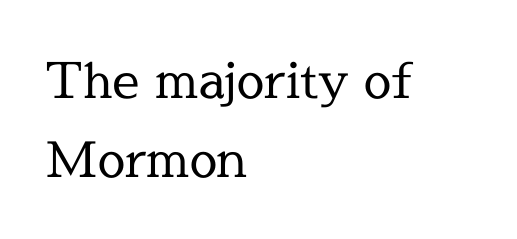
The foot of each line stays bare and open. How are the letters spaced? Ordinarily, with no added tracking. Regarding leading, the lines here are spaced in the standard way. Each letter keeps its own natural width here, so spacing adapts to shape.
